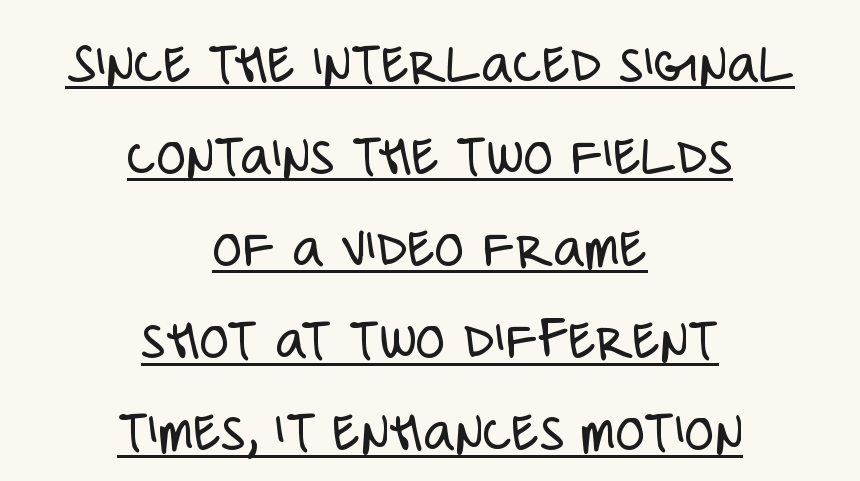
The image shows 61 px light, condensed sans-serif type, upright; set centered, normal line spacing (1.51x), normal letter spacing, underlined; low stroke contrast and a large x-height.
